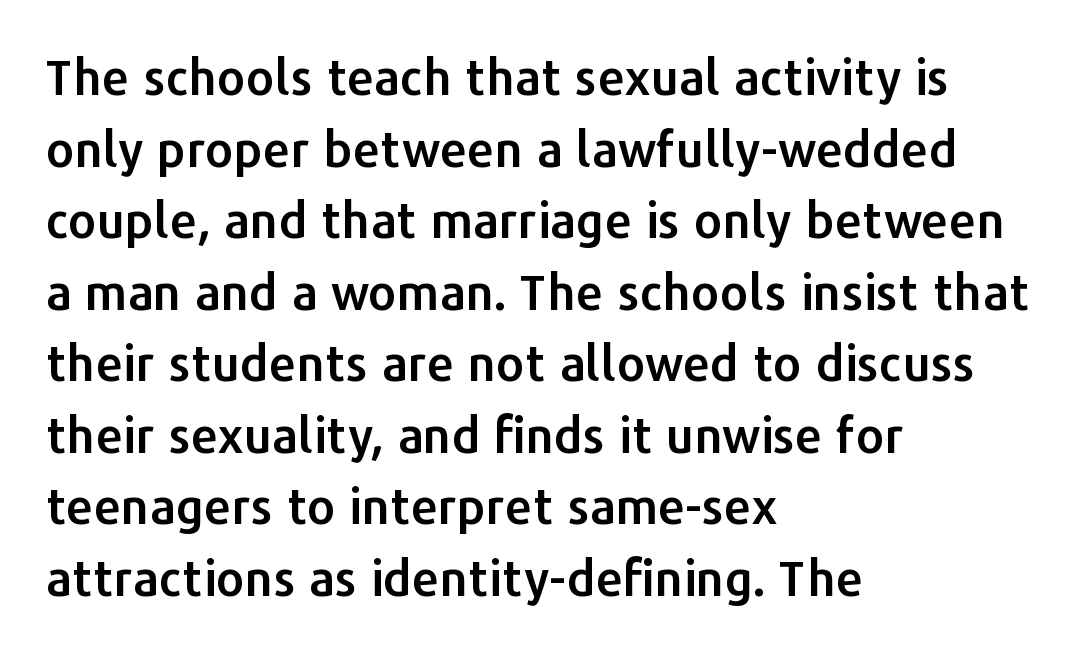
{"serif": "no", "italic": "no", "width": "normal", "stroke_contrast": "low", "x_height": "medium", "monospaced": "no", "underline": "no", "align": "left", "line_spacing": "normal", "line_spacing_ratio": 1.46, "letter_spacing": "normal", "letter_spacing_em": 0.0, "glyph_px": 49}
